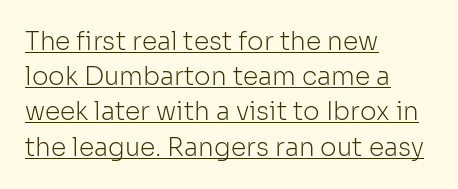
Leftover space on each line is placed entirely after the last word. This sample uses plain, unmodified letter spacing. Vertical stems look standard width or narrower in stroke. Somebody hit Ctrl+U on this one — the words are underlined. A typesetter would call this leading conventional body-copy spacing. The letters stand straight up with perfectly vertical stems.
